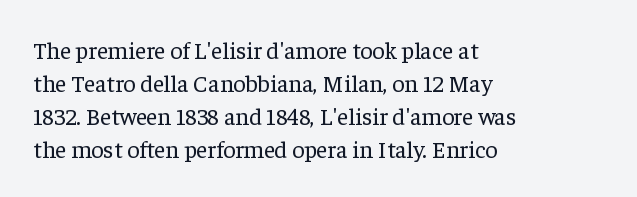
These lines stack with their left ends in a neat column. Letters rest on an invisible, unmarked baseline. The lines sit at an ordinary, default distance from one another. The type sits square on the baseline with zero lean. No letter is thick-stroked: the sample isn't bold. Default kerning and tracking; the words read as compact shapes.
